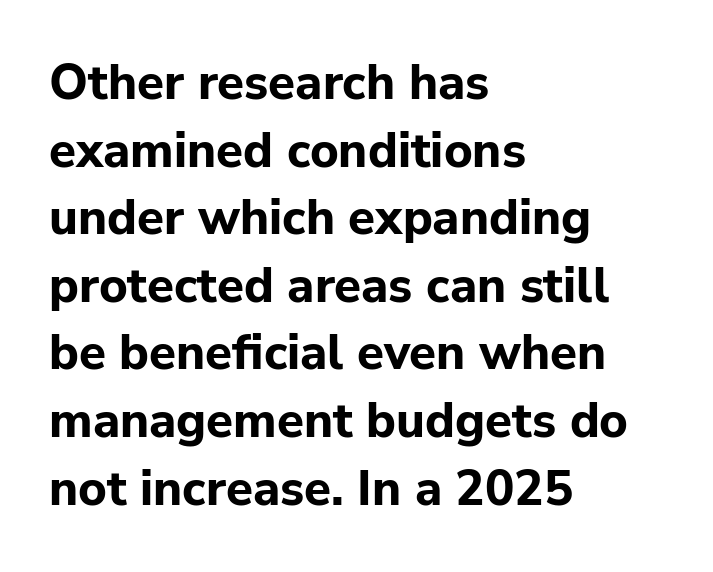
Q: Is the text bold? A: Yes.
Q: Is the text italic (slanted)? A: No, it is upright.
Q: Is the typeface a serif or a sans-serif typeface? A: Sans-serif.
Q: Is the text underlined? A: No.
Q: How is the paragraph aligned? A: Left-aligned.
Q: Is the spacing between letters normal or unusually wide? A: Normal.
Q: Is the spacing between lines tight, normal or loose? A: Normal.
Q: Width (condensed, normal, or wide)? A: Normal.
Q: Stroke contrast? A: Low.
Q: x-height? A: Medium.
Q: Monospaced? A: No.
